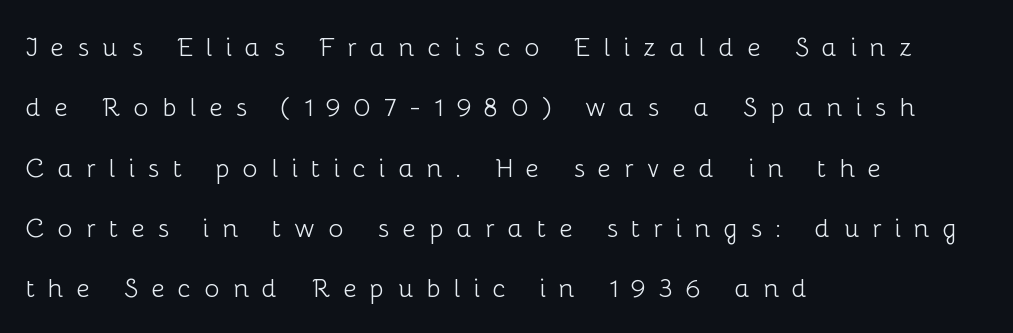
{"italic": "no", "bold": "no", "underline": "no", "align": "left", "line_spacing": "loose", "line_spacing_ratio": 2.32, "letter_spacing": "wide", "letter_spacing_em": 0.5, "glyph_px": 26}
